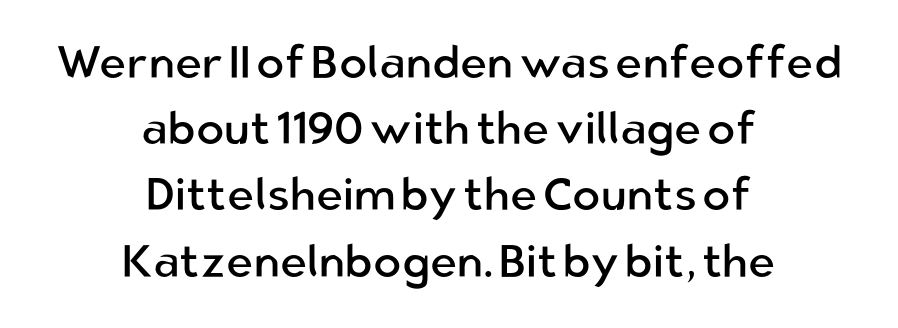
{"serif": "no", "italic": "no", "bold": "no", "weight": "regular", "width": "normal", "stroke_contrast": "low", "x_height": "medium", "monospaced": "no", "underline": "no", "align": "center", "line_spacing": "normal", "line_spacing_ratio": 1.44, "letter_spacing": "normal", "letter_spacing_em": 0.0, "glyph_px": 46}
